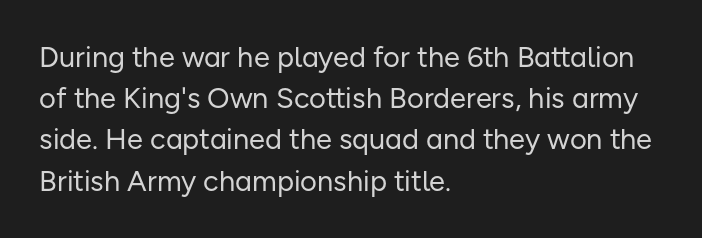
Q: Is the text bold? A: No.
Q: Is the text italic (slanted)? A: No, it is upright.
Q: Is the typeface a serif or a sans-serif typeface? A: Sans-serif.
Q: Is the text underlined? A: No.
Q: How is the paragraph aligned? A: Left-aligned.
Q: Is the spacing between letters normal or unusually wide? A: Normal.
Q: Is the spacing between lines tight, normal or loose? A: Normal.
Q: Width (condensed, normal, or wide)? A: Normal.
Q: Stroke contrast? A: Low.
Q: x-height? A: Medium.
Q: Monospaced? A: No.
